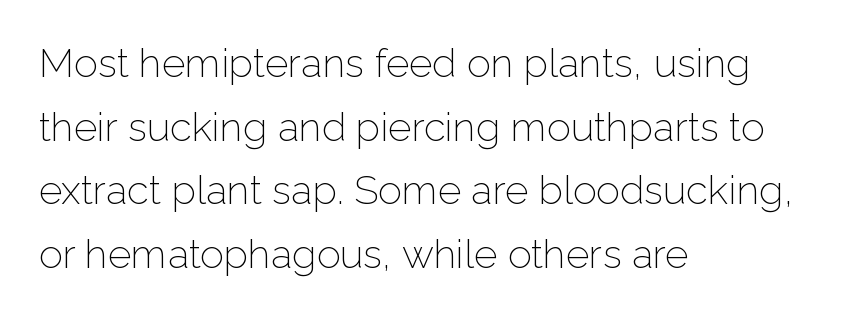
The image shows 40 px light sans-serif type, upright; set left-aligned, normal line spacing (1.59x), normal letter spacing, not underlined; low stroke contrast and a medium x-height.
